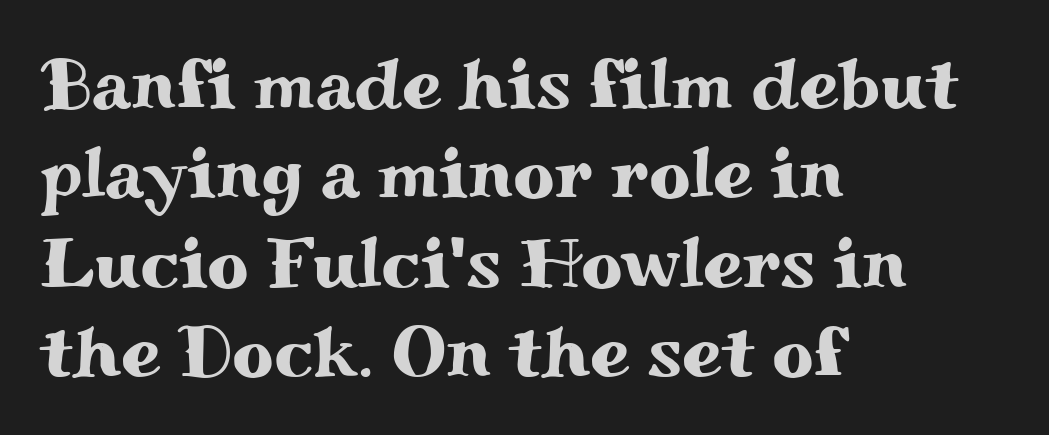
{"serif": "yes", "italic": "no", "width": "wide", "stroke_contrast": "medium", "x_height": "small", "monospaced": "no", "underline": "no", "align": "left", "line_spacing_ratio": 1.24, "letter_spacing": "normal", "letter_spacing_em": 0.0, "glyph_px": 72}
